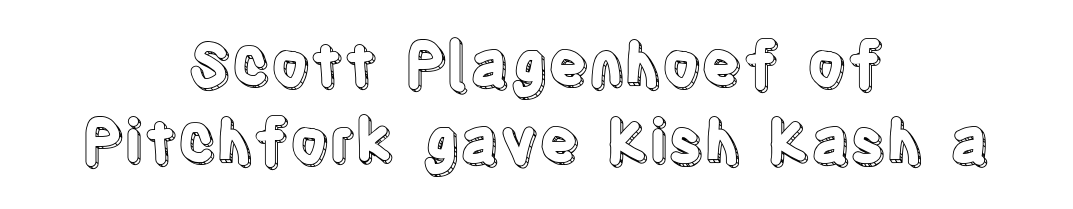
Q: Is the text italic (slanted)? A: No, it is upright.
Q: Is the text underlined? A: No.
Q: How is the paragraph aligned? A: Centered.
Q: Is the spacing between letters normal or unusually wide? A: Normal.
Q: Is the spacing between lines tight, normal or loose? A: Normal.
Q: Width (condensed, normal, or wide)? A: Condensed.
Q: x-height? A: Large.
Q: Monospaced? A: No.
